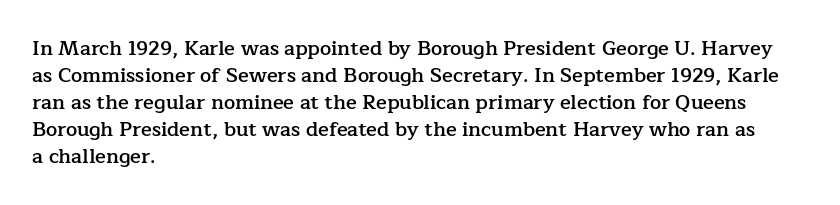
{"italic": "no", "bold": "semi", "underline": "no", "align": "left", "line_spacing": "normal", "line_spacing_ratio": 1.35, "letter_spacing": "normal", "letter_spacing_em": 0.0, "glyph_px": 20}
